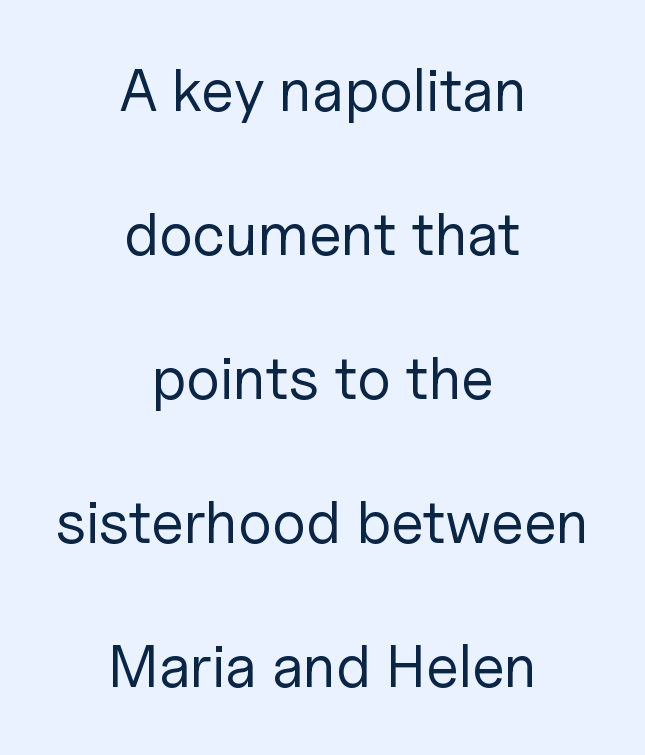
The image shows 60 px regular-weight sans-serif type, upright; set centered, loose line spacing (2.4x), normal letter spacing, not underlined; low stroke contrast and a medium x-height.
